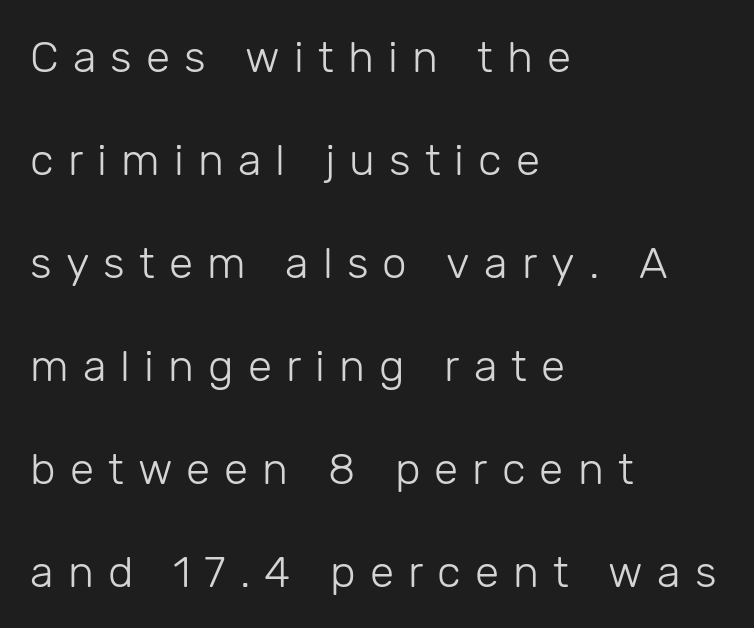
Type style note: lacks serifs. Italic? Not at all — the glyphs are vertical. Counters stay open thanks to moderate or lighter strokes. This rendering uses left alignment, leaving the right contour irregular.
